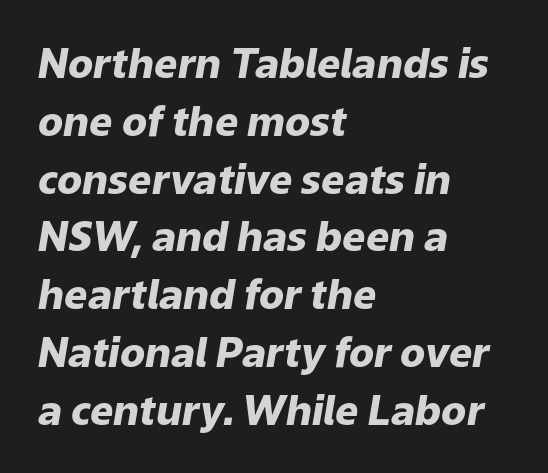
The image shows 41 px heavy type, italic (leaning right); set left-aligned, normal line spacing (1.41x), normal letter spacing, not underlined; low stroke contrast and a medium x-height.
